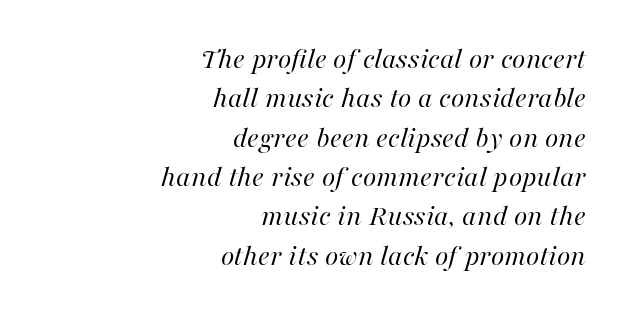
The image shows 31 px regular-weight type, italic (leaning right); set right-aligned, normal line spacing (1.27x), normal letter spacing, not underlined; high stroke contrast and a medium x-height.
